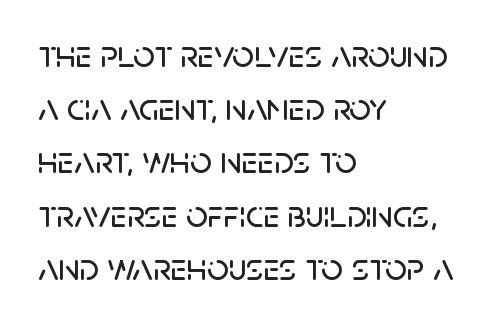
Q: Is the text italic (slanted)? A: No, it is upright.
Q: Is the typeface a serif or a sans-serif typeface? A: Sans-serif.
Q: Is the text underlined? A: No.
Q: How is the paragraph aligned? A: Left-aligned.
Q: Is the spacing between letters normal or unusually wide? A: Normal.
Q: Is the spacing between lines tight, normal or loose? A: Normal.
Q: Width (condensed, normal, or wide)? A: Normal.
Q: Stroke contrast? A: Low.
Q: x-height? A: Large.
Q: Monospaced? A: No.
